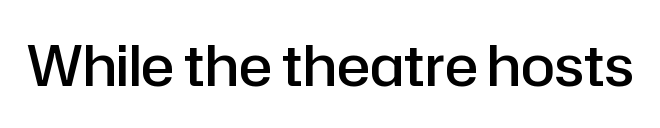
You can tell from the bare stems that sans-serif type was used. Caption: standard tracking, unaltered. Is this a fixed-width face? No — the glyphs have proportional, varying widths. Strokes here are thickened, but only to semibold level.
